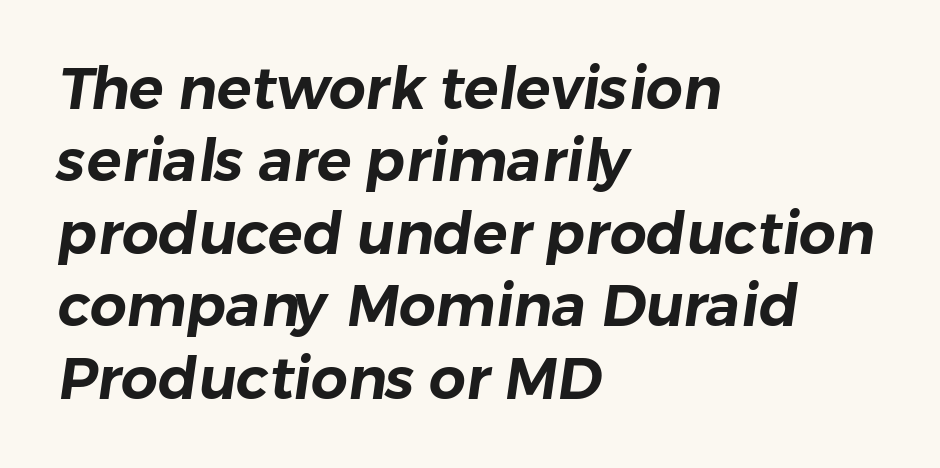
The image shows 58 px sans-serif type; set left-aligned, normal line spacing (1.25x), normal letter spacing, not underlined; low stroke contrast and a medium x-height.
